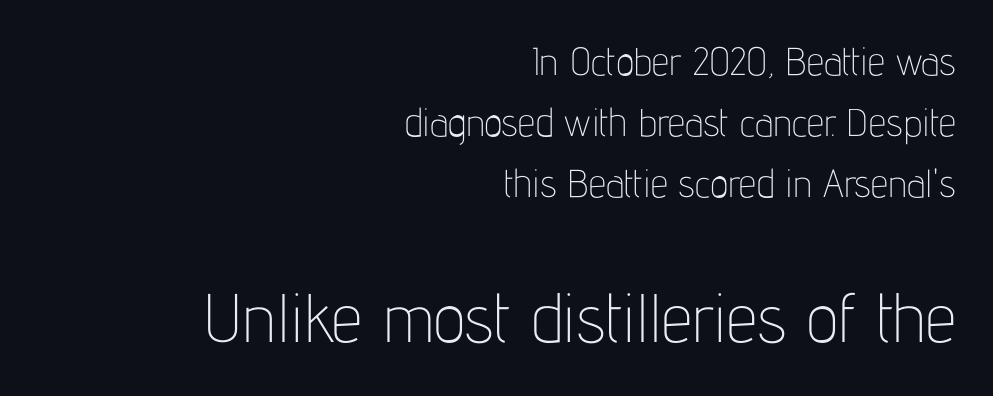
Q: Is the text bold? A: No.
Q: Is the text italic (slanted)? A: No, it is upright.
Q: Is the typeface a serif or a sans-serif typeface? A: Sans-serif.
Q: Is the text underlined? A: No.
Q: How is the paragraph aligned? A: Right-aligned.
Q: Is the spacing between letters normal or unusually wide? A: Normal.
Q: Is the spacing between lines tight, normal or loose? A: Normal.
Q: Which block of text is set in a larger size, the first (top) or the second (bottom)? A: The second (bottom) one.
Q: Width (condensed, normal, or wide)? A: Condensed.
Q: Stroke contrast? A: Low.
Q: x-height? A: Medium.
Q: Monospaced? A: No.
